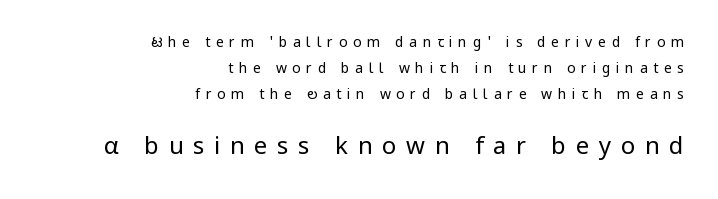
Q: Is the text bold? A: No.
Q: Is the text italic (slanted)? A: No, it is upright.
Q: Is the text underlined? A: No.
Q: How is the paragraph aligned? A: Right-aligned.
Q: Is the spacing between letters normal or unusually wide? A: Unusually wide.
Q: Which block of text is set in a larger size, the first (top) or the second (bottom)? A: The second (bottom) one.
